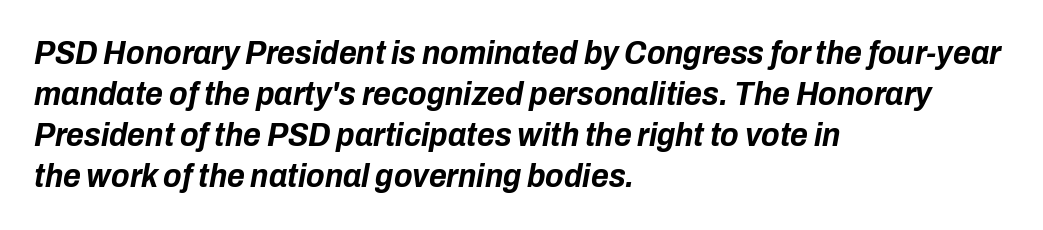
{"italic": "yes", "lean": "right", "slant_degrees": 10, "bold": "yes", "weight": "bold", "width": "condensed", "stroke_contrast": "low", "x_height": "medium", "monospaced": "no", "underline": "no", "align": "left", "line_spacing_ratio": 1.21, "letter_spacing": "normal", "letter_spacing_em": 0.0, "glyph_px": 34}
